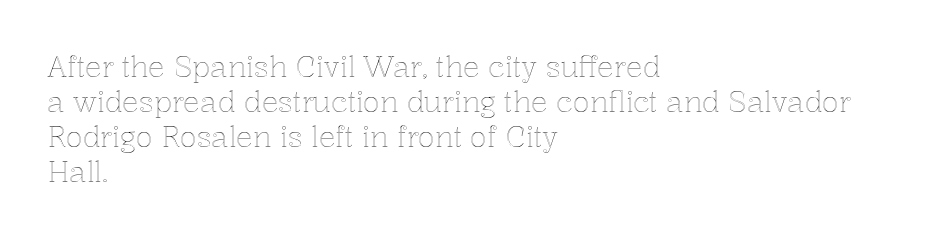
The paragraph has a hard left edge and a soft right edge. These lines keep a tight, regular rhythm from letter to letter. This sample has the flowing, uneven cadence of proportional lettering. Quick note: underline off.
